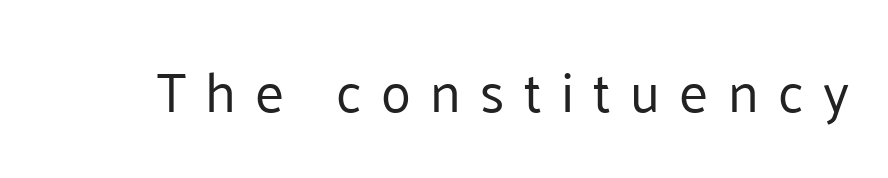
Beneath every word, the page is bare. The tracking reads as deliberately expanded to a designer's eye. The type sits square on the baseline with zero lean. Weight: in the light-to-regular range. You can tell from the bare stems that sans-serif type was used.
